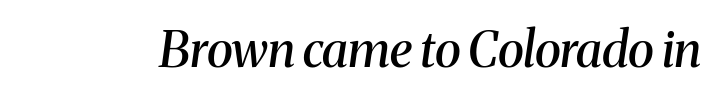
Varying glyph widths throughout — classic text-font behaviour. How are the letters spaced? Ordinarily, with no added tracking. Just letters on the line, the space beneath them empty. A fair bit of extra ink — the face is semibold, not bold. An italicized treatment has been applied to the whole sample. Each letter's strokes conclude with small projecting serifs.
